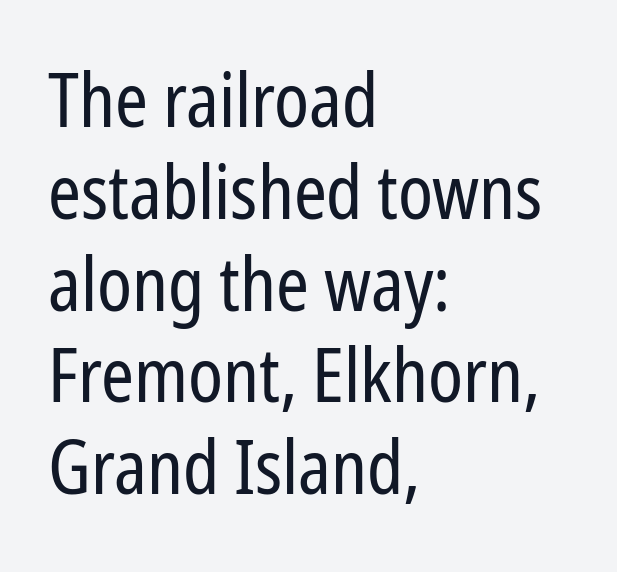
Q: Is the text bold? A: No.
Q: Is the text italic (slanted)? A: No, it is upright.
Q: Is the typeface a serif or a sans-serif typeface? A: Sans-serif.
Q: Is the text underlined? A: No.
Q: How is the paragraph aligned? A: Left-aligned.
Q: Is the spacing between letters normal or unusually wide? A: Normal.
Q: Width (condensed, normal, or wide)? A: Condensed.
Q: Stroke contrast? A: Low.
Q: x-height? A: Medium.
Q: Monospaced? A: No.
